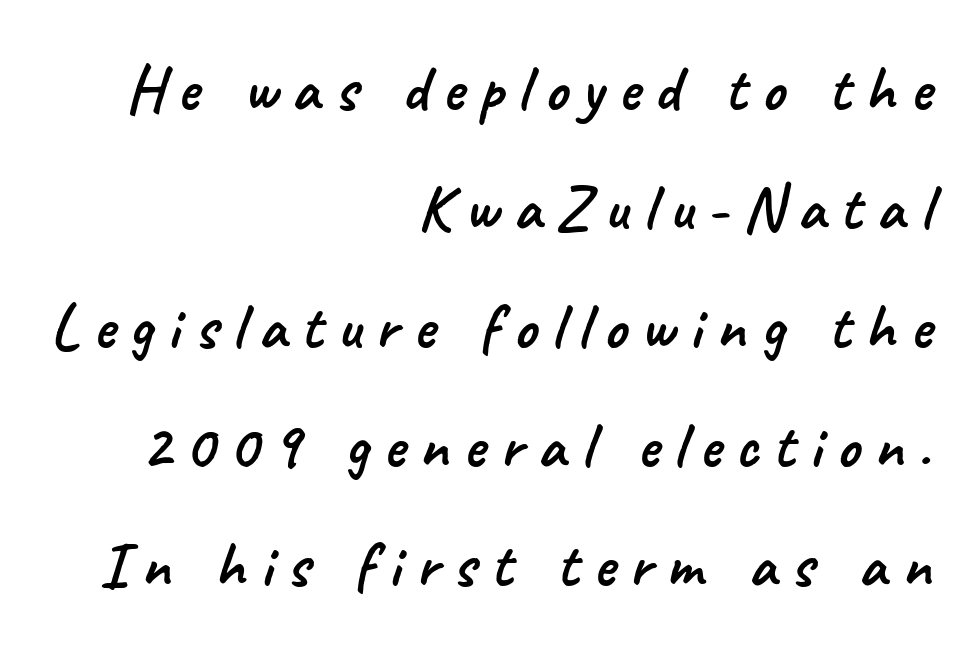
The image shows 64 px sans-serif type; set right-aligned, line spacing 1.86x, unusually wide letter spacing (+0.23 em), not underlined; low stroke contrast and a small x-height.
